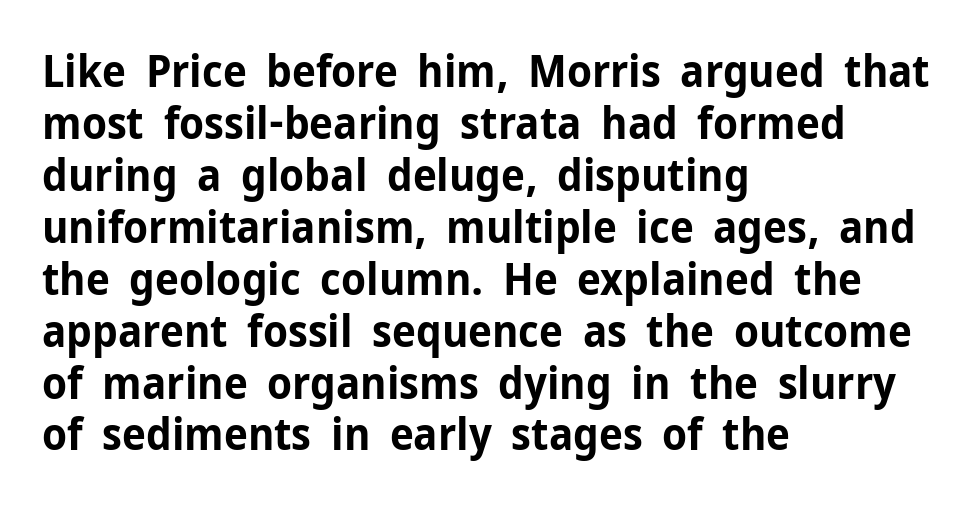
{"serif": "no", "italic": "no", "bold": "yes", "weight": "bold", "width": "normal", "stroke_contrast": "low", "x_height": "medium", "monospaced": "no", "underline": "no", "align": "left", "line_spacing_ratio": 1.18, "letter_spacing": "normal", "letter_spacing_em": 0.0, "glyph_px": 44}
